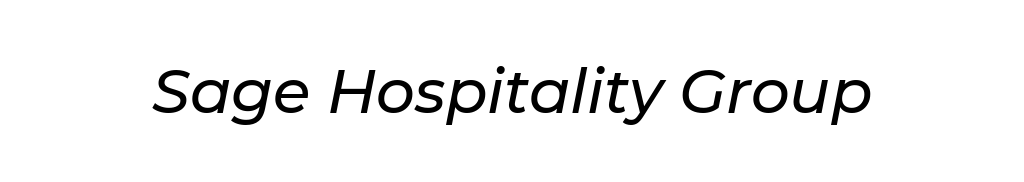
{"italic": "yes", "lean": "right", "slant_degrees": 11, "width": "normal", "stroke_contrast": "low", "x_height": "medium", "monospaced": "no", "underline": "no", "letter_spacing": "normal", "letter_spacing_em": 0.0, "glyph_px": 61}
